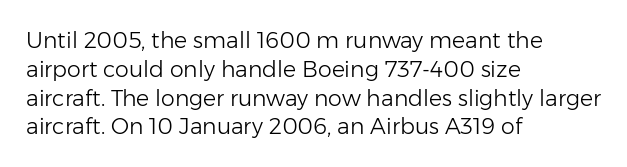
{"italic": "no", "bold": "no", "underline": "no", "align": "left", "line_spacing": "normal", "line_spacing_ratio": 1.31, "letter_spacing": "normal", "letter_spacing_em": 0.0, "glyph_px": 22}
